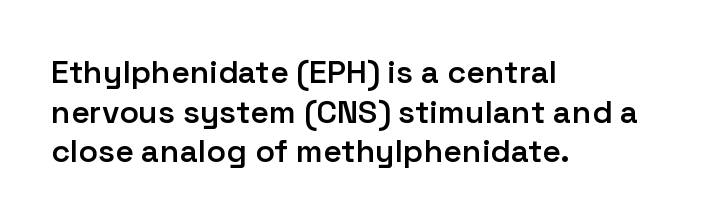
One-word summary of the alignment: left. The letters advance in unequal steps, a hallmark of proportional type. Slightly chunky letters — semibold, I'd say, not full bold. The area under the type is left untouched. The specimen reads as upright at a glance. Nope, no serifs anywhere on these letters.
